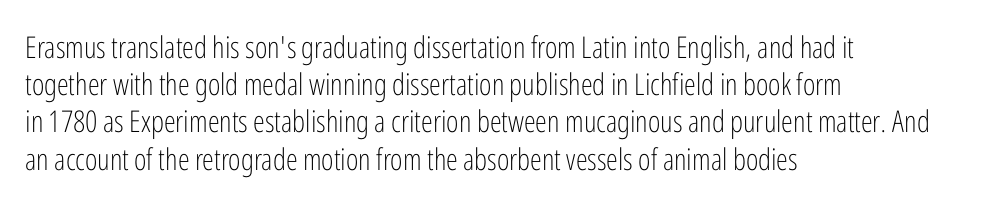
Q: Is the text bold? A: No.
Q: Is the text italic (slanted)? A: No, it is upright.
Q: Is the typeface a serif or a sans-serif typeface? A: Sans-serif.
Q: Is the text underlined? A: No.
Q: How is the paragraph aligned? A: Left-aligned.
Q: Is the spacing between letters normal or unusually wide? A: Normal.
Q: Width (condensed, normal, or wide)? A: Condensed.
Q: Stroke contrast? A: Low.
Q: x-height? A: Medium.
Q: Monospaced? A: No.
